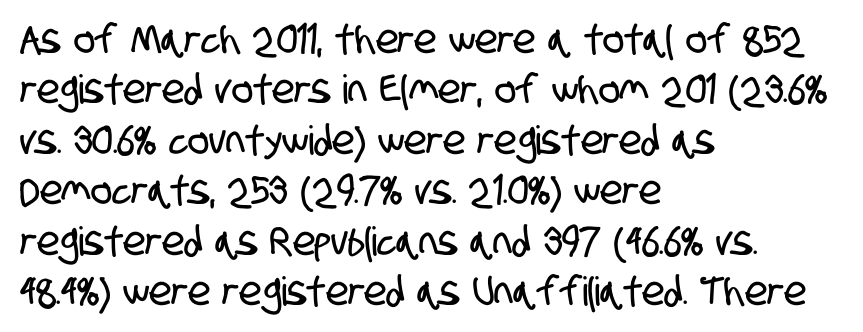
The image shows 40 px condensed sans-serif type; set left-aligned, normal line spacing (1.26x), normal letter spacing, not underlined; low stroke contrast and a large x-height.
